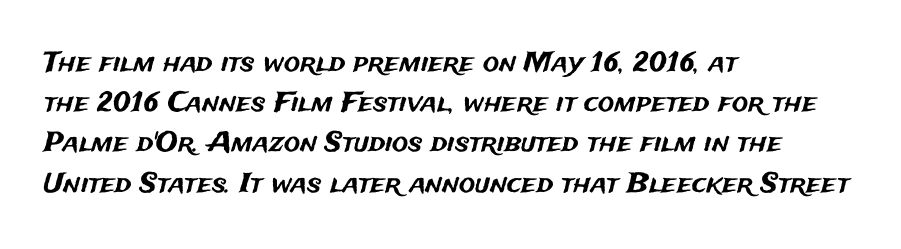
Summary of vertical rhythm: regular, with standard interline spacing. One-word summary of the alignment: left. The line texture is even and compact thanks to regular tracking. The space directly below the letters is spotless.
